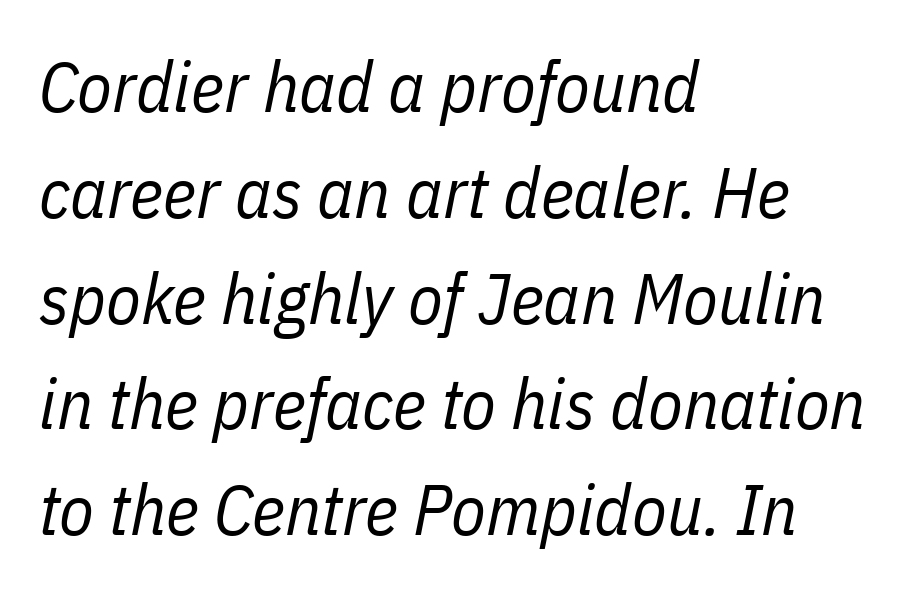
{"italic": "yes", "lean": "right", "slant_degrees": 11, "bold": "no", "weight": "regular", "width": "condensed", "stroke_contrast": "low", "x_height": "medium", "monospaced": "no", "underline": "no", "align": "left", "line_spacing": "normal", "line_spacing_ratio": 1.49, "letter_spacing": "normal", "letter_spacing_em": 0.0, "glyph_px": 71}
